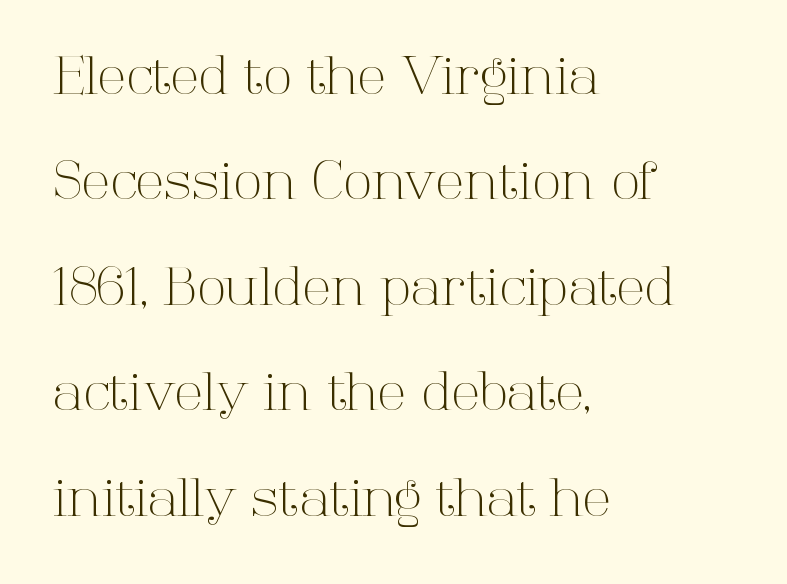
{"serif": "yes", "italic": "no", "bold": "no", "weight": "light", "width": "normal", "stroke_contrast": "high", "x_height": "medium", "monospaced": "no", "underline": "no", "align": "left", "line_spacing": "loose", "line_spacing_ratio": 1.99, "letter_spacing": "normal", "letter_spacing_em": 0.0, "glyph_px": 53}
